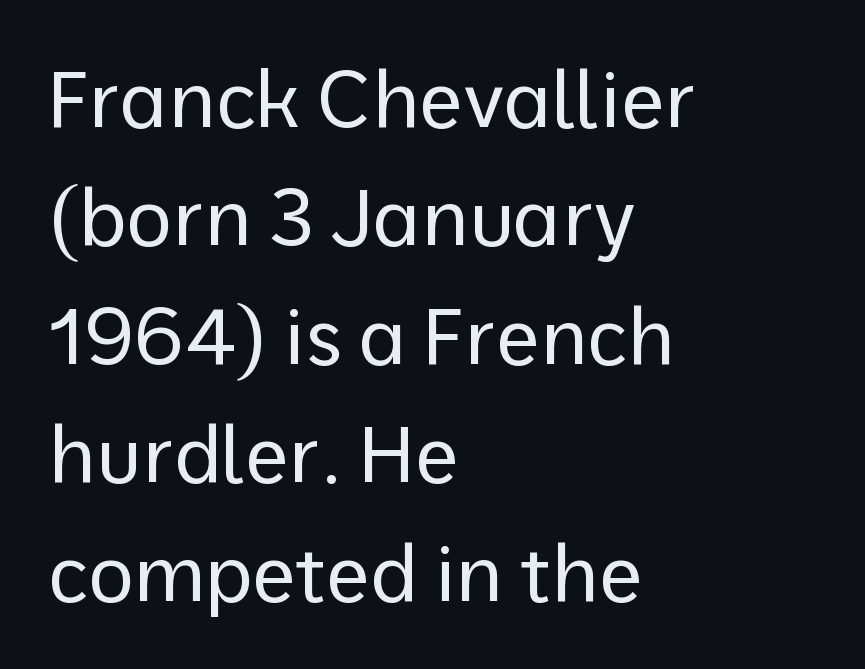
Each new line begins a customary step beneath the previous one. Italic: no, the glyphs are upright roman. Line starts are locked; line ends wander. The weight tops out at a normal text grade. Spacing between characters is what you'd get straight out of the box.
